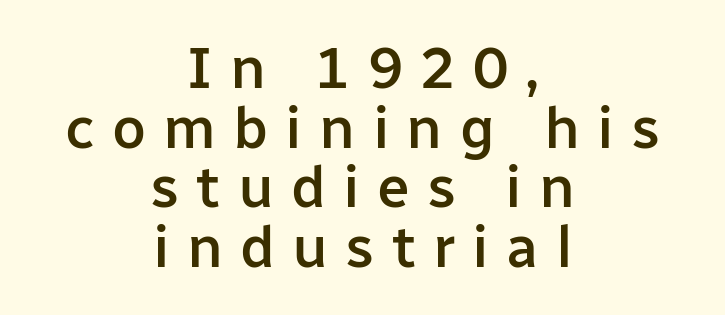
The image shows 59 px semibold sans-serif type, upright; set centered, tight line spacing (1.01x), unusually wide letter spacing (+0.29 em), not underlined; low stroke contrast and a medium x-height.
